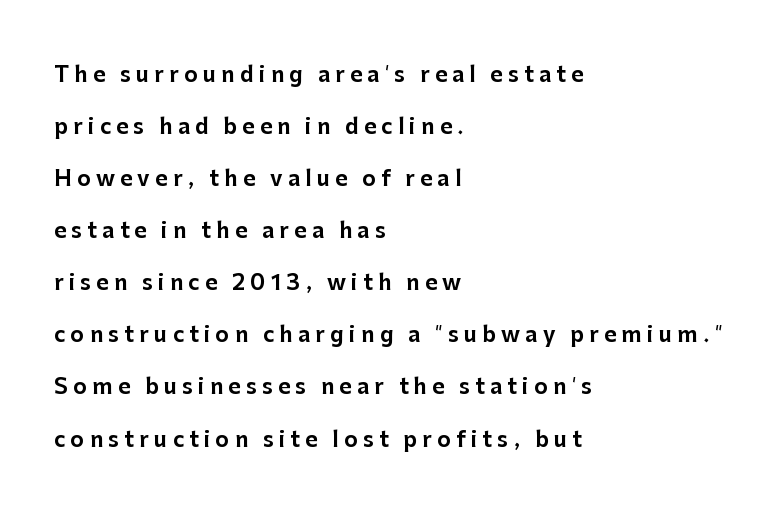
Beneath every word, the page is bare. The specimen reads as upright at a glance. Spacing between characters has been opened up far beyond the box default. The typesetter chose a ragged-right arrangement here. These lines stand farther apart than default settings would place them.
